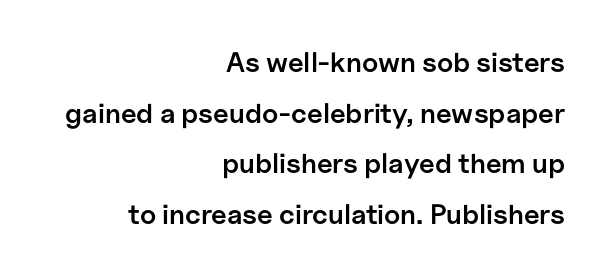
Q: Is the text bold? A: Semi-bold.
Q: Is the text italic (slanted)? A: No, it is upright.
Q: Is the typeface a serif or a sans-serif typeface? A: Sans-serif.
Q: Is the text underlined? A: No.
Q: How is the paragraph aligned? A: Right-aligned.
Q: Is the spacing between letters normal or unusually wide? A: Normal.
Q: Width (condensed, normal, or wide)? A: Normal.
Q: Stroke contrast? A: Low.
Q: x-height? A: Medium.
Q: Monospaced? A: No.
